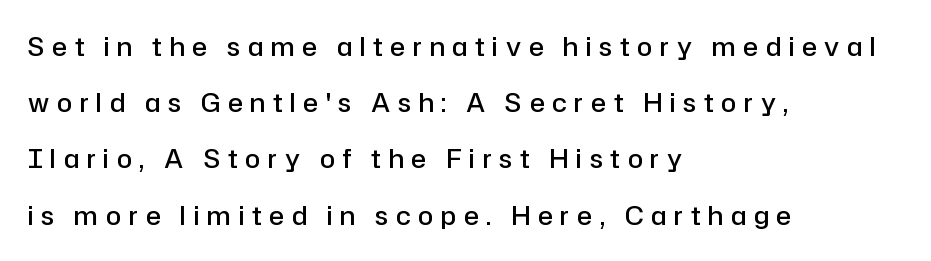
Plain, unruled lines of type. Notice how the passage keeps a crisp vertical edge on the left only. The letters are semibold — heavier than regular but short of a full bold. Quick note: interline space is abundant.
